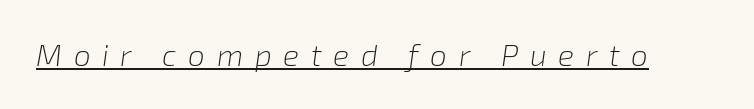
The image shows 30 px light type, italic (leaning right); set unusually wide letter spacing (+0.39 em), underlined; low stroke contrast and a medium x-height.
